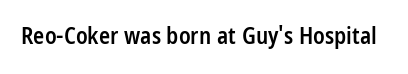
Q: Is the text bold? A: Semi-bold.
Q: Is the text italic (slanted)? A: No, it is upright.
Q: Is the text underlined? A: No.
Q: Is the spacing between letters normal or unusually wide? A: Normal.
